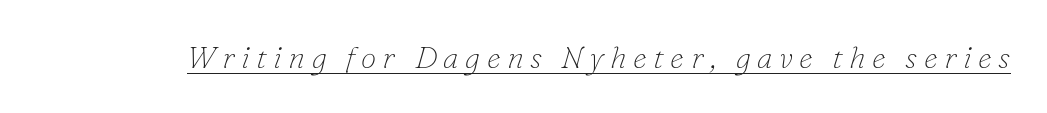
Q: Is the text bold? A: No.
Q: Is the text italic (slanted)? A: Yes, it leans right by about 16 degrees.
Q: Is the typeface a serif or a sans-serif typeface? A: Serif.
Q: Is the text underlined? A: Yes.
Q: Is the spacing between letters normal or unusually wide? A: Unusually wide.
Q: Width (condensed, normal, or wide)? A: Normal.
Q: Stroke contrast? A: Low.
Q: x-height? A: Small.
Q: Monospaced? A: No.
